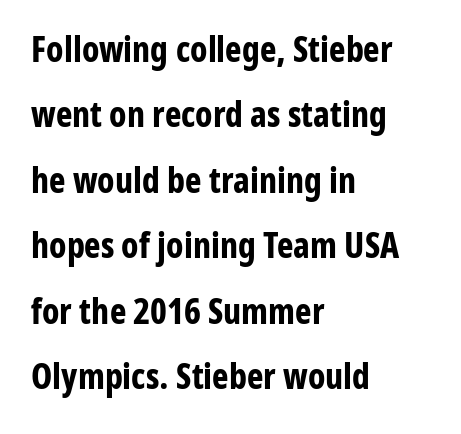
{"serif": "no", "italic": "no", "bold": "yes", "weight": "bold", "width": "condensed", "stroke_contrast": "low", "x_height": "medium", "monospaced": "no", "underline": "no", "align": "left", "line_spacing_ratio": 1.87, "letter_spacing": "normal", "letter_spacing_em": 0.0, "glyph_px": 35}
